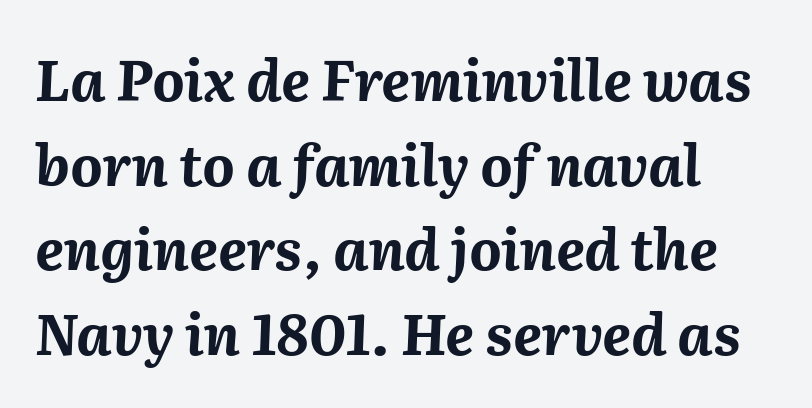
The image shows 56 px bold type, italic (leaning right); set left-aligned, normal line spacing (1.51x), normal letter spacing, not underlined; medium stroke contrast and a medium x-height.
